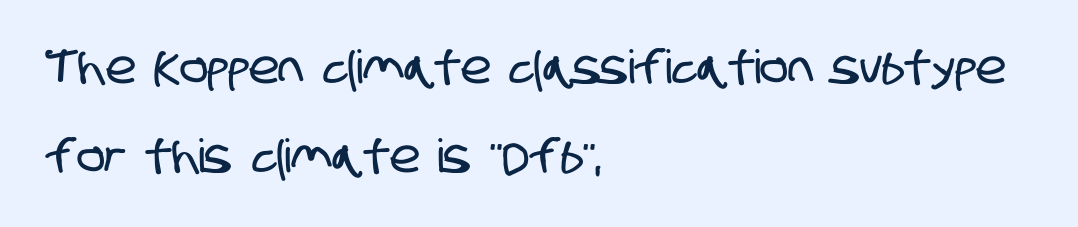
{"serif": "no", "width": "condensed", "stroke_contrast": "low", "x_height": "large", "monospaced": "no", "underline": "no", "align": "left", "line_spacing": "loose", "line_spacing_ratio": 1.94, "letter_spacing": "normal", "letter_spacing_em": 0.0, "glyph_px": 46}
